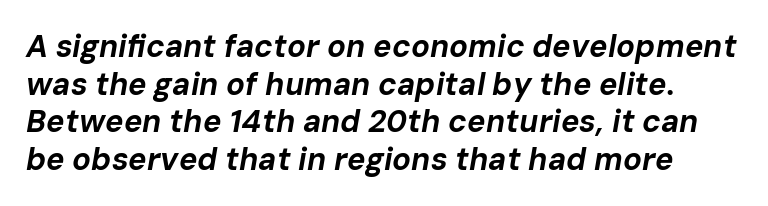
The image shows 31 px bold type, italic (leaning right); set line spacing 1.21x, normal letter spacing, not underlined; low stroke contrast and a medium x-height.
